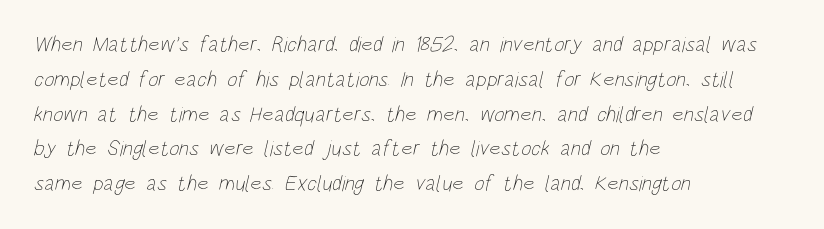
{"bold": "no", "underline": "no", "align": "left", "line_spacing": "normal", "line_spacing_ratio": 1.58, "letter_spacing": "normal", "letter_spacing_em": 0.0, "glyph_px": 22}
